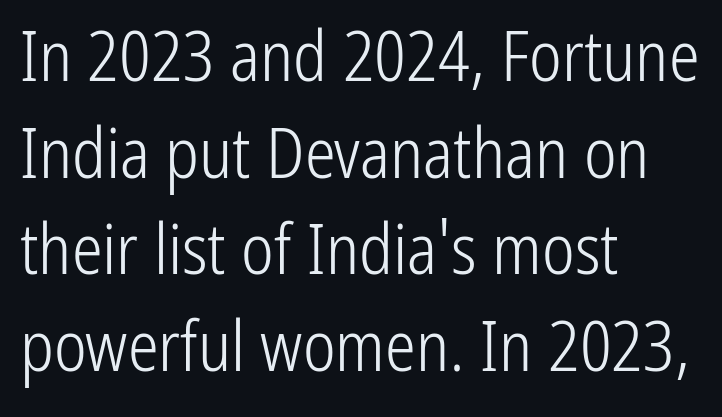
Every stem runs plumb, perpendicular to the baseline. You can tell from the bare stems that sans-serif type was used. Each row of text sits above clean, open space. Heaviness? Minimal to ordinary, like unemphasized prose. Interline gaps are of average width in this sample.
